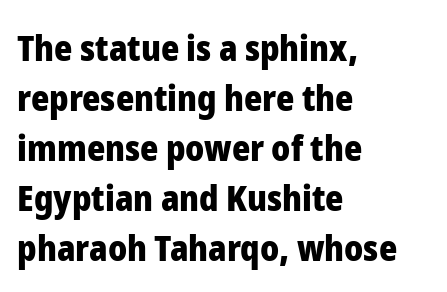
{"serif": "no", "italic": "no", "bold": "yes", "weight": "heavy", "width": "normal", "stroke_contrast": "low", "x_height": "medium", "monospaced": "no", "underline": "no", "align": "left", "line_spacing": "normal", "line_spacing_ratio": 1.43, "letter_spacing": "normal", "letter_spacing_em": 0.0, "glyph_px": 35}
